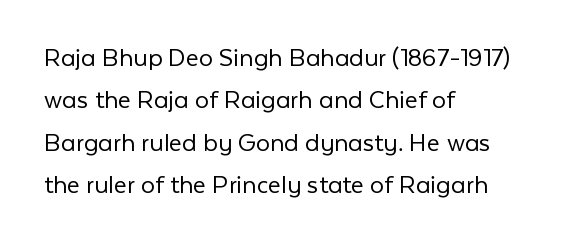
The image shows 28 px light sans-serif type, upright; set left-aligned, normal line spacing (1.51x), normal letter spacing, not underlined; low stroke contrast and a medium x-height.
